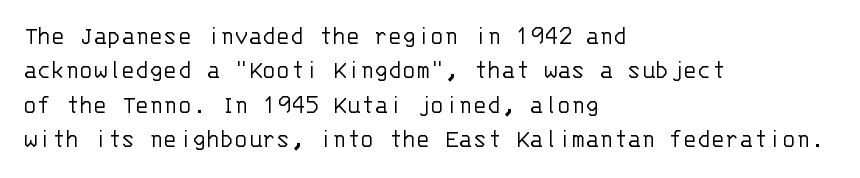
Q: Is the text bold? A: No.
Q: Is the text italic (slanted)? A: No, it is upright.
Q: Is the text underlined? A: No.
Q: How is the paragraph aligned? A: Left-aligned.
Q: Is the spacing between letters normal or unusually wide? A: Normal.
Q: Is the spacing between lines tight, normal or loose? A: Normal.
